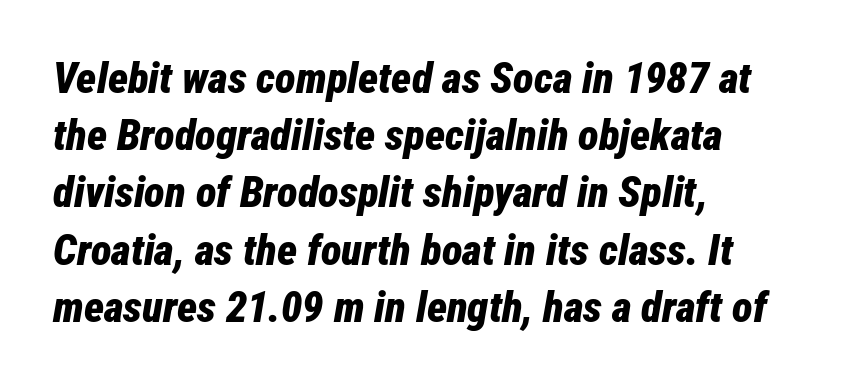
Q: Is the text bold? A: Yes.
Q: Is the text italic (slanted)? A: Yes, it leans right by about 12 degrees.
Q: Is the text underlined? A: No.
Q: How is the paragraph aligned? A: Left-aligned.
Q: Is the spacing between letters normal or unusually wide? A: Normal.
Q: Is the spacing between lines tight, normal or loose? A: Normal.
Q: Width (condensed, normal, or wide)? A: Condensed.
Q: Stroke contrast? A: Low.
Q: x-height? A: Medium.
Q: Monospaced? A: No.
